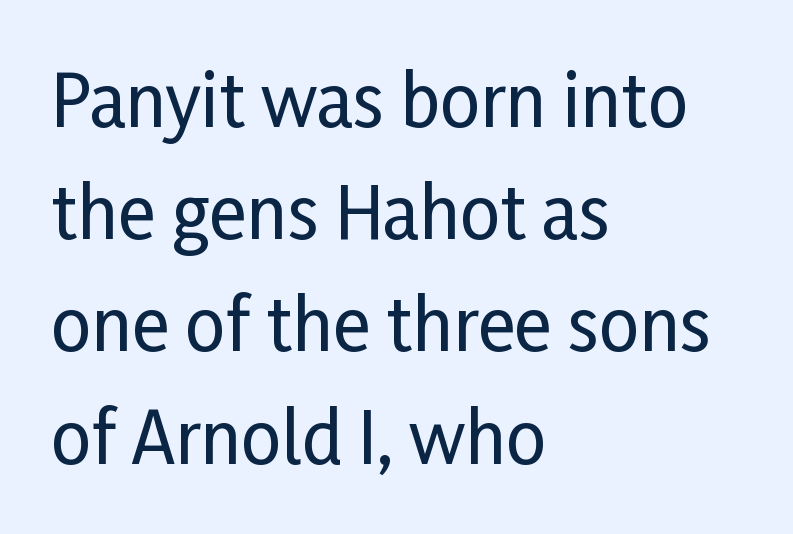
{"serif": "no", "italic": "no", "width": "condensed", "stroke_contrast": "low", "x_height": "medium", "monospaced": "no", "underline": "no", "align": "left", "line_spacing": "normal", "line_spacing_ratio": 1.58, "letter_spacing": "normal", "letter_spacing_em": 0.0, "glyph_px": 71}
